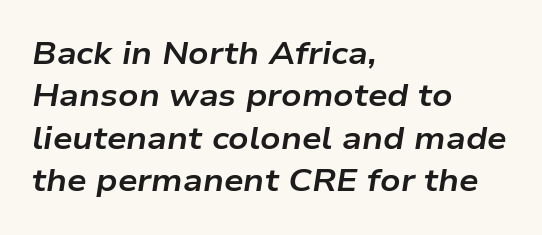
Q: Is the text bold? A: Yes.
Q: Is the text italic (slanted)? A: Yes, it leans right by about 9 degrees.
Q: Is the text underlined? A: No.
Q: How is the paragraph aligned? A: Left-aligned.
Q: Is the spacing between letters normal or unusually wide? A: Normal.
Q: Is the spacing between lines tight, normal or loose? A: Normal.
Q: Width (condensed, normal, or wide)? A: Wide.
Q: Stroke contrast? A: Low.
Q: x-height? A: Medium.
Q: Monospaced? A: No.
